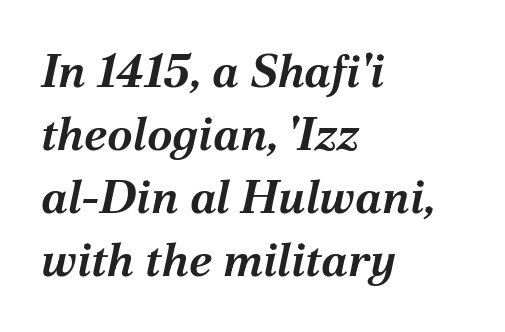
{"italic": "yes", "lean": "right", "slant_degrees": 12, "bold": "yes", "weight": "bold", "width": "normal", "stroke_contrast": "medium", "x_height": "medium", "monospaced": "no", "underline": "no", "align": "left", "line_spacing": "normal", "line_spacing_ratio": 1.37, "letter_spacing": "normal", "letter_spacing_em": 0.0, "glyph_px": 46}
